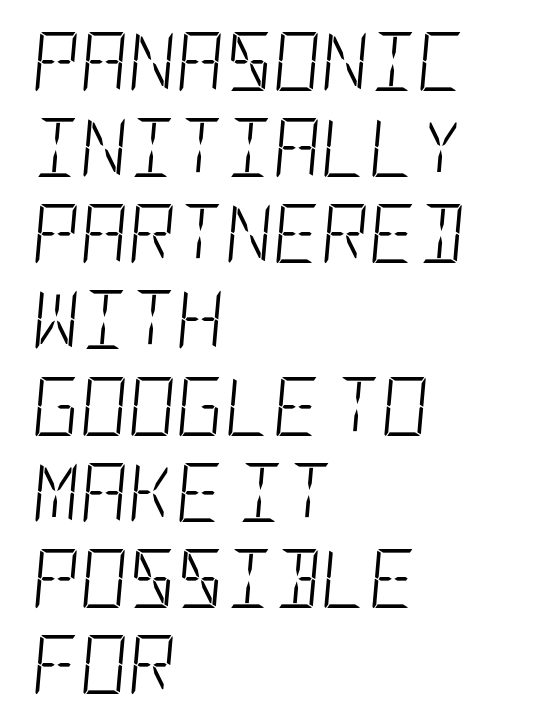
The lines are quadded left. Bold? No — there's no thickening of the strokes. The type is set solid horizontally, with unmodified tracking. Compared with typical paragraphs, the rows here are spaced about the same. This is oblique type, the kind used for emphasis or titles. Decoration check: the copy has no underline.
